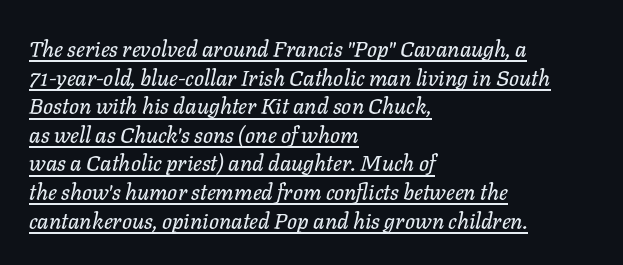
Q: Is the text italic (slanted)? A: Yes, it leans right by about 11 degrees.
Q: Is the text underlined? A: Yes.
Q: How is the paragraph aligned? A: Left-aligned.
Q: Is the spacing between letters normal or unusually wide? A: Normal.
Q: Is the spacing between lines tight, normal or loose? A: Normal.
